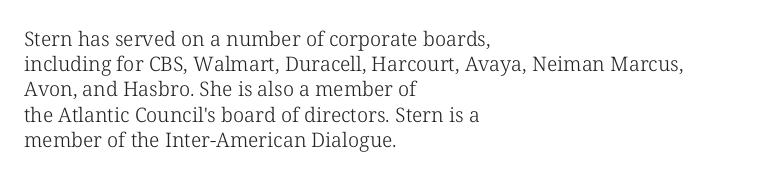
{"italic": "no", "bold": "no", "underline": "no", "align": "left", "line_spacing": "normal", "line_spacing_ratio": 1.26, "letter_spacing": "normal", "letter_spacing_em": 0.0, "glyph_px": 20}
